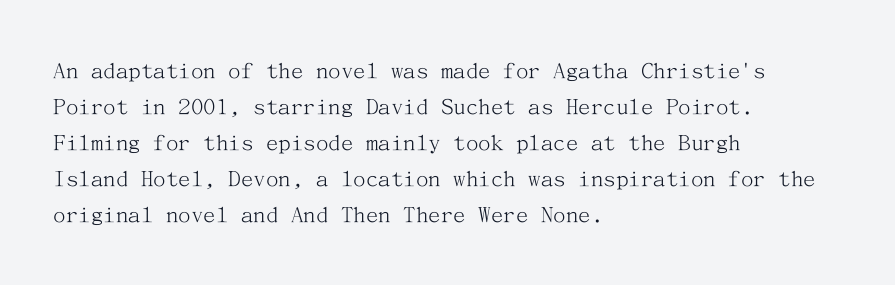
The rendering anchors every line to the left-hand side. Words appear dense and cohesive because spacing is normal. Does the leading feel generous? No, just average. A quiet, ordinary-to-light weight characterises the typeface.
